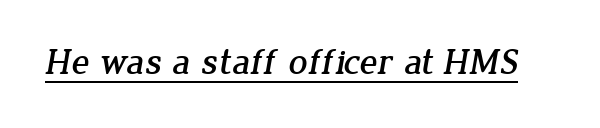
The text was rendered using a seriffed face with decorative stroke endings. The face used here is proportionally spaced, like ordinary book or web type. Has an underline been added? It has. Words appear dense and cohesive because spacing is normal.
